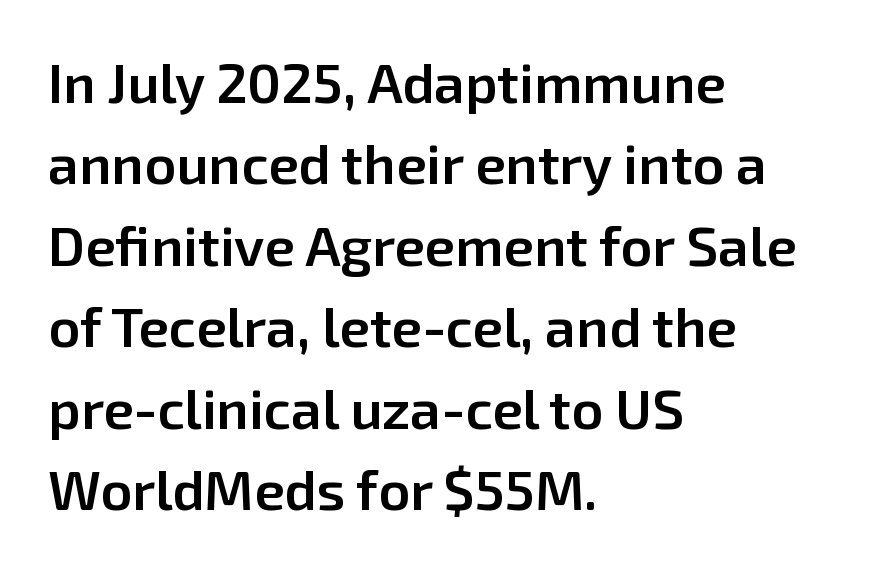
The horizontal fit of the characters is conventional and even. Is this a sans? Yes — the strokes have no serifs. The paragraph has a hard left edge and a soft right edge. In terms of weight, the rendering is demibold, just under bold. The passage shown is typed in a proportional face where columns would drift.
